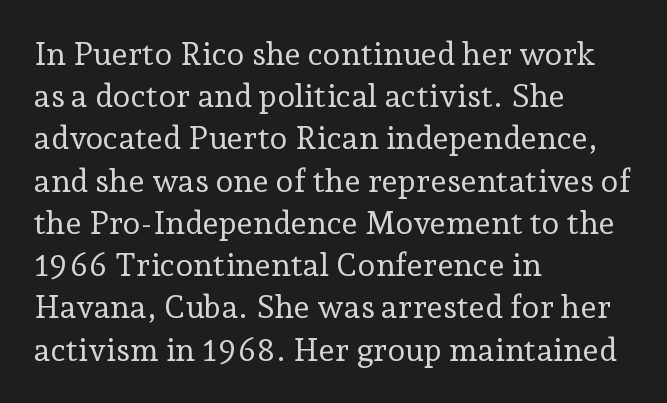
Caption: standard tracking, unaltered. Rendered with straight, roman letterforms. The lines in this sample share a left origin and differ only in where they stop. Students, observe: this is what conventionally led text looks like.
